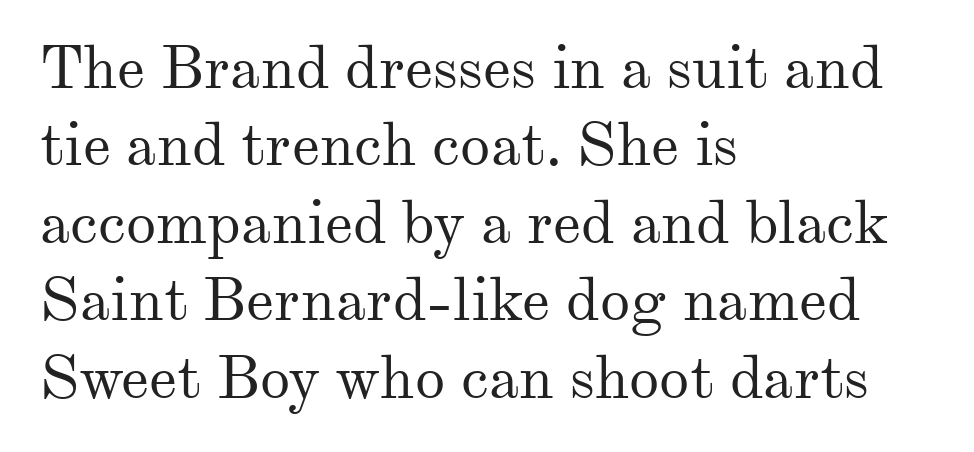
Interline gaps are of average width in this sample. This sample has the flowing, uneven cadence of proportional lettering. Is the letter spacing exaggerated? No — it looks like the ordinary default. Horizontal alignment here is leftward, the default for most running prose. This is serif lettering, the kind often seen in printed books. Descender tails drop into unmarked territory.
